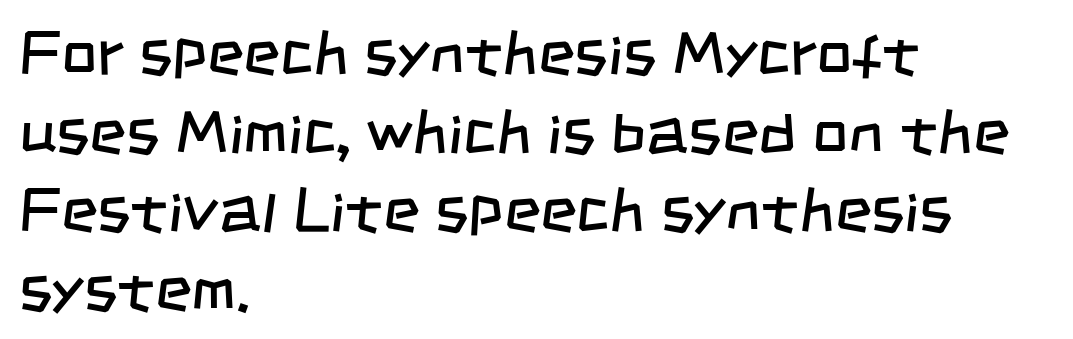
Examine the stroke ends and you'll find no serifs. Ink coverage per letter is moderate at most. Notice how descenders clear the ascenders below comfortably — that's standard leading. Descenders are the only things crossing below the line. Looks like regular typesetting: each glyph gets only the width it needs. The lines in this sample share a left origin and differ only in where they stop.
